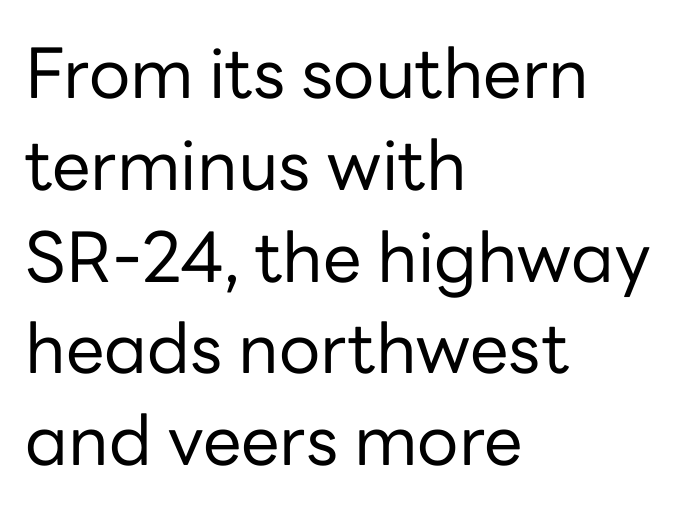
Q: Is the text bold? A: No.
Q: Is the text italic (slanted)? A: No, it is upright.
Q: Is the typeface a serif or a sans-serif typeface? A: Sans-serif.
Q: Is the text underlined? A: No.
Q: How is the paragraph aligned? A: Left-aligned.
Q: Is the spacing between letters normal or unusually wide? A: Normal.
Q: Is the spacing between lines tight, normal or loose? A: Normal.
Q: Width (condensed, normal, or wide)? A: Normal.
Q: Stroke contrast? A: Low.
Q: x-height? A: Medium.
Q: Monospaced? A: No.
